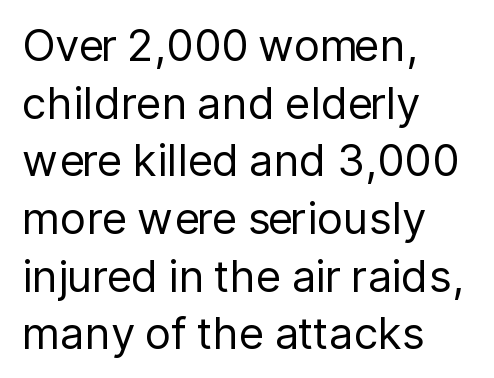
The image shows 44 px regular-weight sans-serif type, upright; set left-aligned, normal line spacing (1.31x), normal letter spacing, not underlined; low stroke contrast and a medium x-height.
